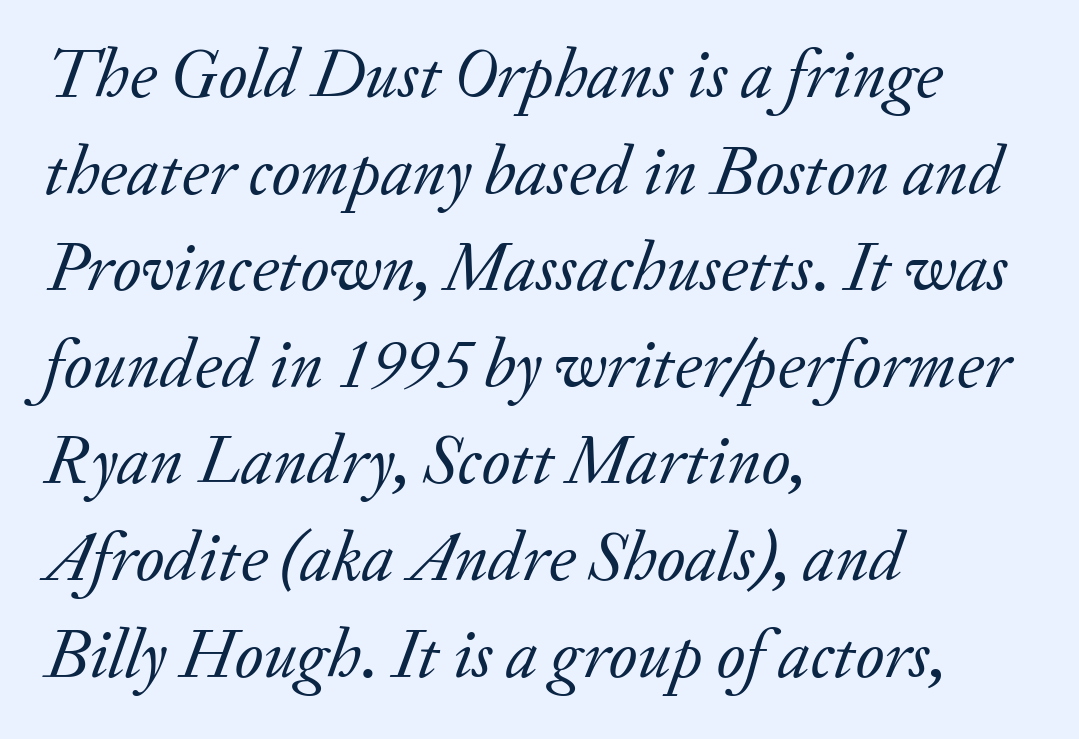
Regular leading. This sample uses a serif face. The face used here is proportionally spaced, like ordinary book or web type. A typesetter would call this zero additional tracking. Does the copy run flush right? No — it runs flush left.
